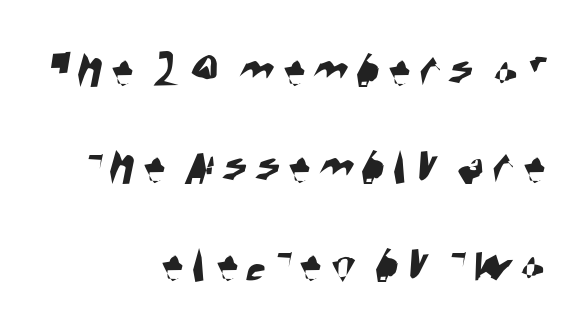
The image shows 57 px condensed sans-serif type; set right-aligned, line spacing 1.71x, not underlined; high stroke contrast and a large x-height.
